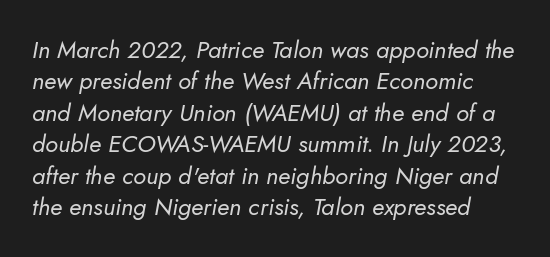
The space directly below the letters is spotless. Vertical spacing — default. Stems and bowls with no extra thickness — not bold. An italicized treatment has been applied to the whole sample. The gaps between neighbouring characters are ordinary and unremarkable.
